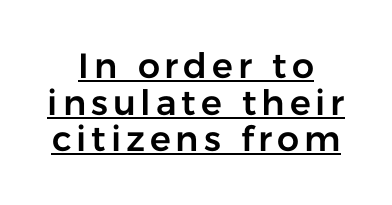
Q: Is the text italic (slanted)? A: No, it is upright.
Q: Is the typeface a serif or a sans-serif typeface? A: Sans-serif.
Q: Is the text underlined? A: Yes.
Q: How is the paragraph aligned? A: Centered.
Q: Is the spacing between lines tight, normal or loose? A: Tight.
Q: Width (condensed, normal, or wide)? A: Normal.
Q: Stroke contrast? A: Low.
Q: x-height? A: Medium.
Q: Monospaced? A: No.
